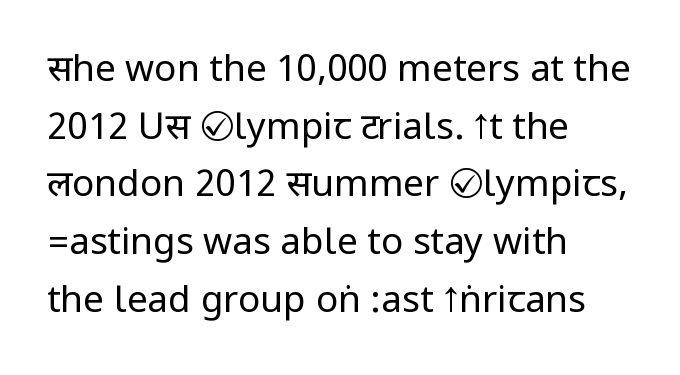
Reading down the block, your eye returns to a fixed left position each line. This rendering employs a face without finishing strokes, i.e., a sans-serif. Stems here are at most as thick as an everyday book face. A typesetter would mark this as roman, not italic. Successive baselines arrive at the customary interval.
